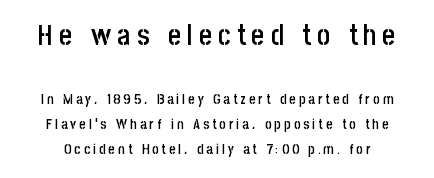
Q: Is the text bold? A: Semi-bold.
Q: Is the text italic (slanted)? A: No, it is upright.
Q: Is the typeface a serif or a sans-serif typeface? A: Sans-serif.
Q: Is the text underlined? A: No.
Q: Is the spacing between letters normal or unusually wide? A: Unusually wide.
Q: Which block of text is set in a larger size, the first (top) or the second (bottom)? A: The first (top) one.
Q: Width (condensed, normal, or wide)? A: Condensed.
Q: Stroke contrast? A: Low.
Q: x-height? A: Large.
Q: Monospaced? A: No.
